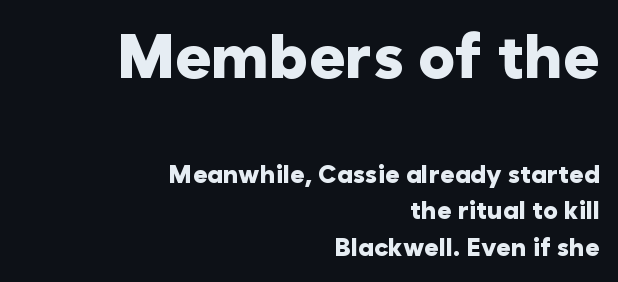
Q: Is the text bold? A: Yes.
Q: Is the text italic (slanted)? A: No, it is upright.
Q: Is the typeface a serif or a sans-serif typeface? A: Sans-serif.
Q: Is the text underlined? A: No.
Q: How is the paragraph aligned? A: Right-aligned.
Q: Is the spacing between letters normal or unusually wide? A: Normal.
Q: Is the spacing between lines tight, normal or loose? A: Normal.
Q: Which block of text is set in a larger size, the first (top) or the second (bottom)? A: The first (top) one.
Q: Width (condensed, normal, or wide)? A: Normal.
Q: Stroke contrast? A: Low.
Q: x-height? A: Medium.
Q: Monospaced? A: No.
